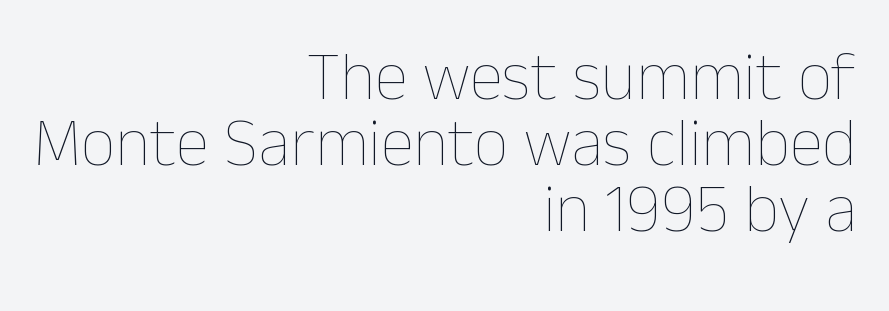
The image shows 68 px thin type, upright; set right-aligned, tight line spacing (0.97x), normal letter spacing, not underlined; low stroke contrast and a medium x-height.
